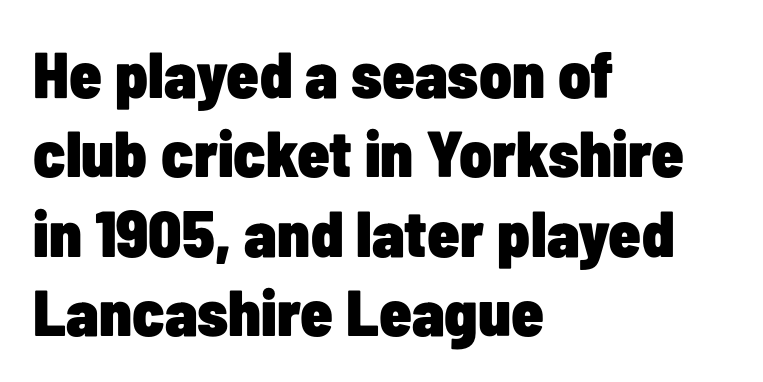
The image shows 65 px heavy, condensed sans-serif type, upright; set left-aligned, line spacing 1.22x, normal letter spacing, not underlined; low stroke contrast and a medium x-height.
